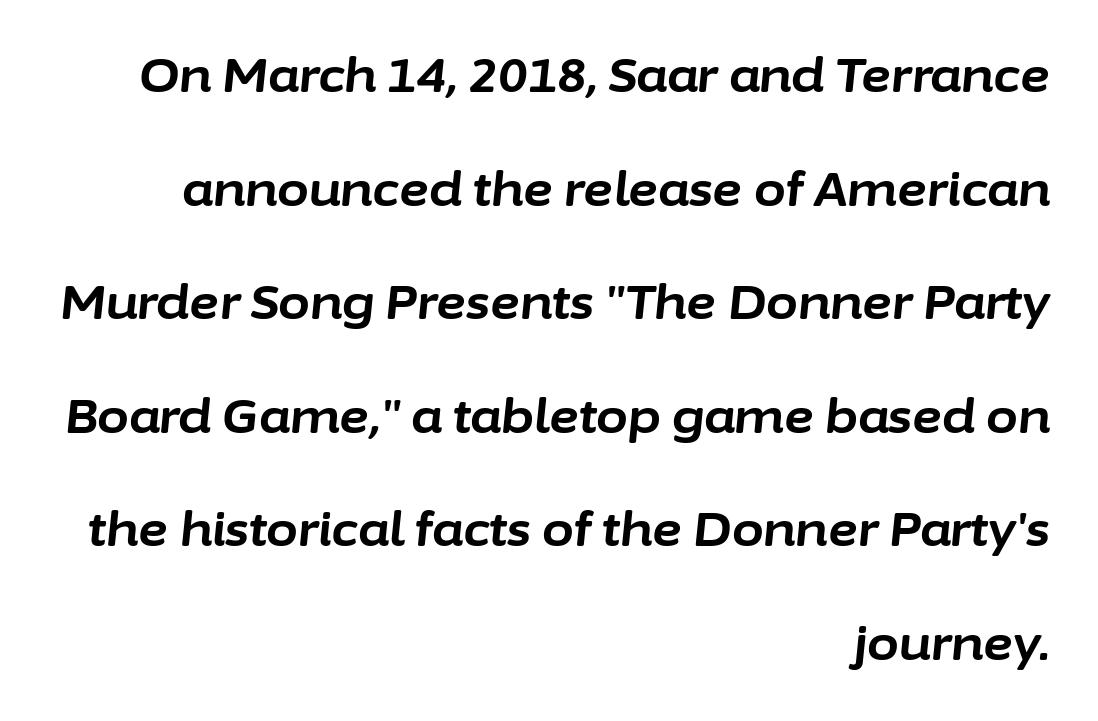
Glance below the letters and you will spot only blank space. Does the leading feel generous? Absolutely, it's lavish. The text block is weighted toward the right margin, trailing off unevenly leftward. Tracking here is standard; glyphs follow each other at the usual distance. Varying glyph widths throughout — classic text-font behaviour. Summary of weight: heavy, a full bold.
